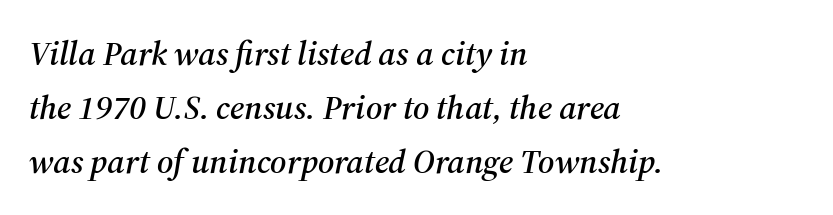
Q: Is the text italic (slanted)? A: Yes, it leans right by about 12 degrees.
Q: Is the typeface a serif or a sans-serif typeface? A: Serif.
Q: Is the text underlined? A: No.
Q: How is the paragraph aligned? A: Left-aligned.
Q: Is the spacing between letters normal or unusually wide? A: Normal.
Q: Is the spacing between lines tight, normal or loose? A: Normal.
Q: Width (condensed, normal, or wide)? A: Normal.
Q: Stroke contrast? A: Medium.
Q: x-height? A: Medium.
Q: Monospaced? A: No.
